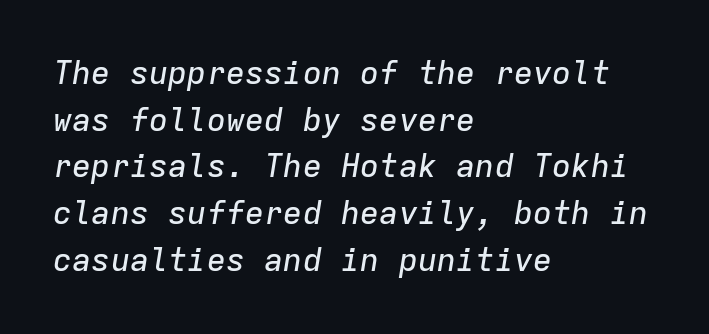
No extra tracking has been applied to these lines. The paragraph shown leans on its left margin. You can tell it's italic because the verticals aren't actually vertical. Each new line begins a customary step beneath the previous one. This rendering features lettering with no underline.
